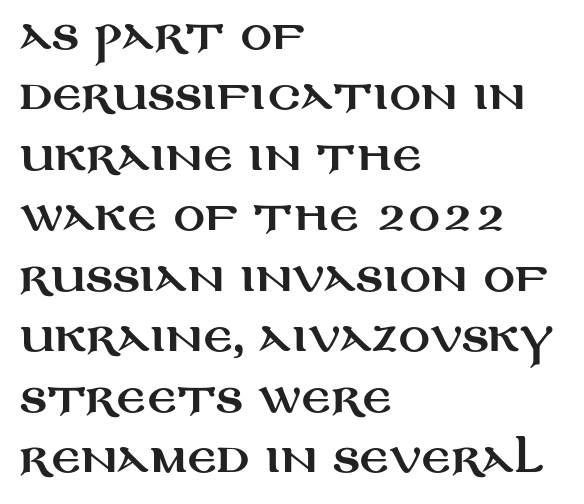
Leftover space on each line is placed entirely after the last word. Looks like regular typesetting: each glyph gets only the width it needs. The area under the type is left untouched. Leading matches the norm, producing a regular column.
